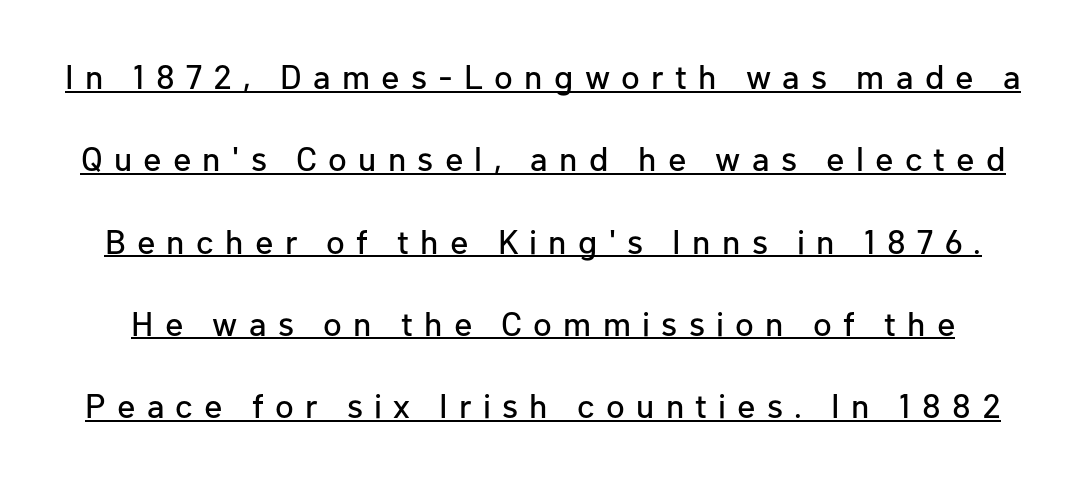
Q: Is the text italic (slanted)? A: No, it is upright.
Q: Is the typeface a serif or a sans-serif typeface? A: Sans-serif.
Q: Is the text underlined? A: Yes.
Q: Is the spacing between letters normal or unusually wide? A: Unusually wide.
Q: Is the spacing between lines tight, normal or loose? A: Loose.
Q: Width (condensed, normal, or wide)? A: Normal.
Q: Stroke contrast? A: Low.
Q: x-height? A: Medium.
Q: Monospaced? A: No.
